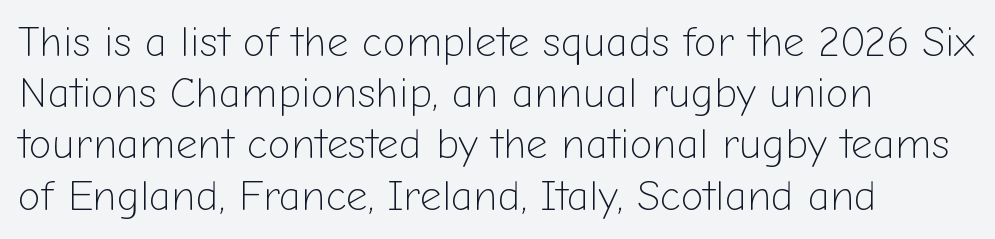
Q: Is the text bold? A: No.
Q: Is the text italic (slanted)? A: No, it is upright.
Q: Is the typeface a serif or a sans-serif typeface? A: Sans-serif.
Q: Is the text underlined? A: No.
Q: How is the paragraph aligned? A: Left-aligned.
Q: Is the spacing between letters normal or unusually wide? A: Normal.
Q: Width (condensed, normal, or wide)? A: Normal.
Q: Stroke contrast? A: Low.
Q: x-height? A: Medium.
Q: Monospaced? A: No.
